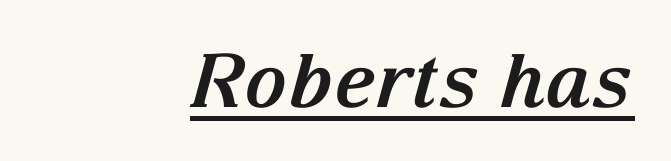
The image shows 74 px bold serif type, italic (leaning right); set right-aligned, normal letter spacing, underlined; medium stroke contrast and a medium x-height.
